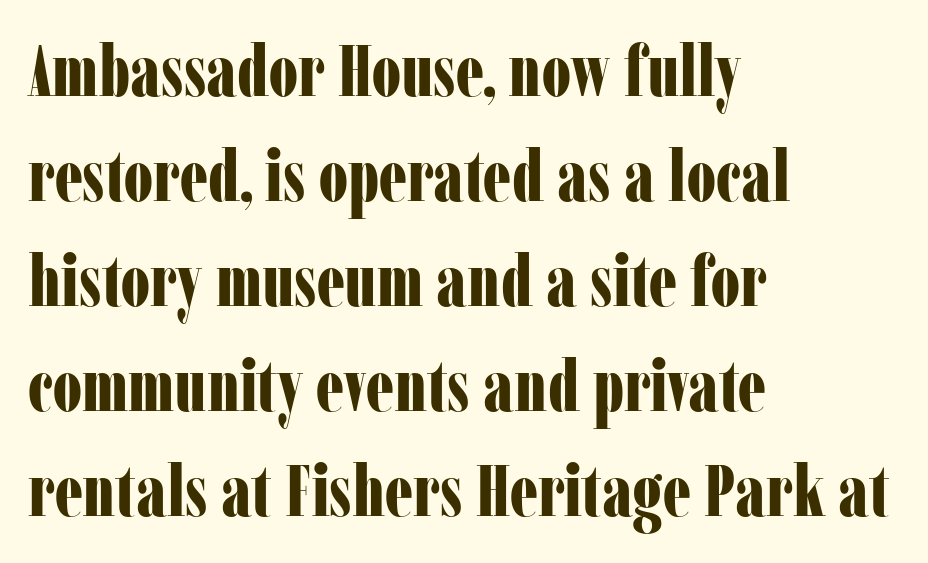
Q: Is the text bold? A: Yes.
Q: Is the text italic (slanted)? A: No, it is upright.
Q: Is the typeface a serif or a sans-serif typeface? A: Serif.
Q: Is the text underlined? A: No.
Q: How is the paragraph aligned? A: Left-aligned.
Q: Is the spacing between letters normal or unusually wide? A: Normal.
Q: Is the spacing between lines tight, normal or loose? A: Normal.
Q: Width (condensed, normal, or wide)? A: Condensed.
Q: Stroke contrast? A: Low.
Q: x-height? A: Medium.
Q: Monospaced? A: No.
